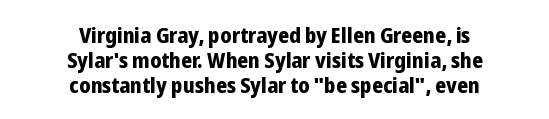
This is the regular roman posture of the typeface. Observe the ordinary spacing: letters are neighbours, not strangers. This rendering features lettering with no underline. Plenty of ink on the page — the face is bold. The lines are quadded center. The designer dialed line spacing down below the default.
